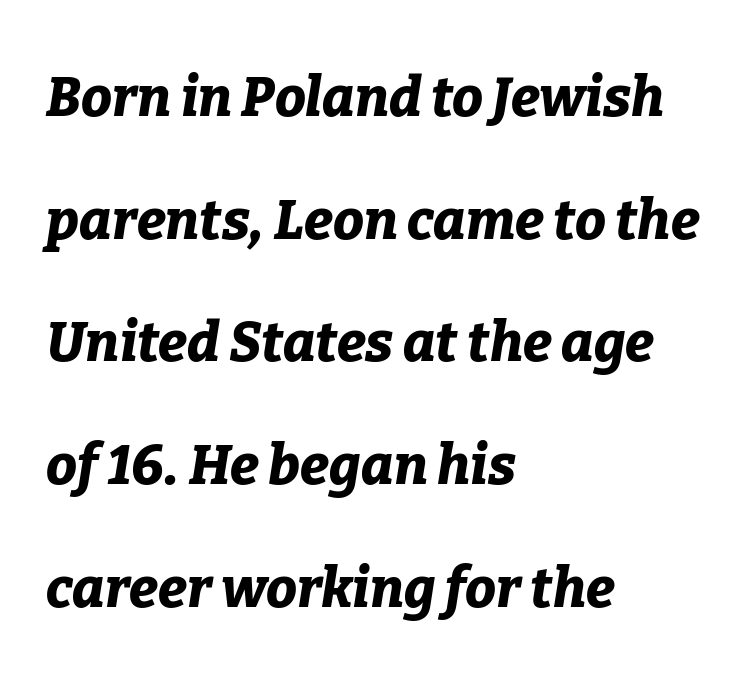
Q: Is the text bold? A: Yes.
Q: Is the text italic (slanted)? A: Yes, it leans right by about 9 degrees.
Q: Is the text underlined? A: No.
Q: How is the paragraph aligned? A: Left-aligned.
Q: Is the spacing between letters normal or unusually wide? A: Normal.
Q: Is the spacing between lines tight, normal or loose? A: Loose.
Q: Width (condensed, normal, or wide)? A: Normal.
Q: Stroke contrast? A: Low.
Q: x-height? A: Medium.
Q: Monospaced? A: No.
